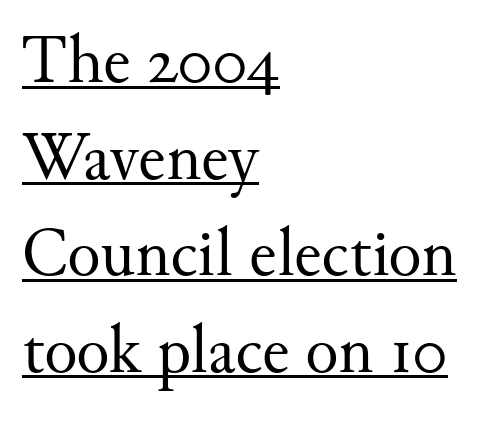
The image shows 69 px regular-weight serif type, upright; set left-aligned, normal line spacing (1.4x), normal letter spacing, underlined; medium stroke contrast and a small x-height.
